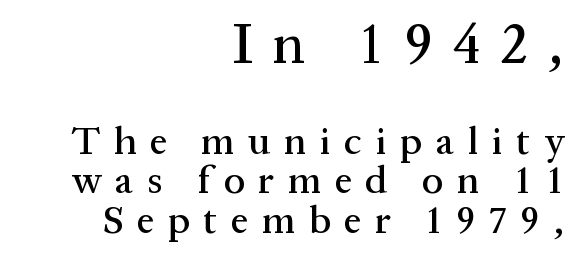
{"serif": "yes", "italic": "no", "width": "normal", "stroke_contrast": "medium", "x_height": "medium", "monospaced": "no", "underline": "no", "align": "right", "line_spacing": "tight", "line_spacing_ratio": 1.01, "letter_spacing": "wide", "letter_spacing_em": 0.35, "larger_block": "first", "size_ratio": 1.49, "glyph_px": 58}
